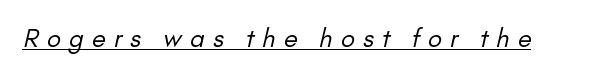
{"bold": "no", "underline": "yes", "letter_spacing": "wide", "letter_spacing_em": 0.33, "glyph_px": 25}
